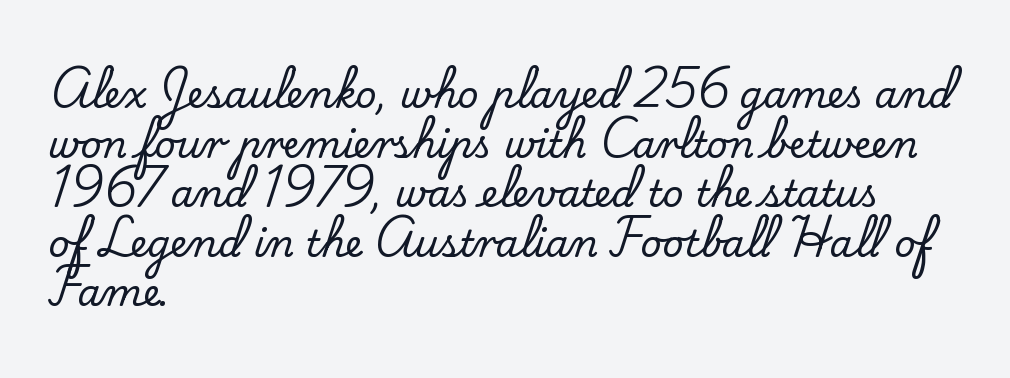
The image shows 37 px serif type; set left-aligned, normal line spacing (1.34x), normal letter spacing, not underlined; low stroke contrast and a small x-height.
